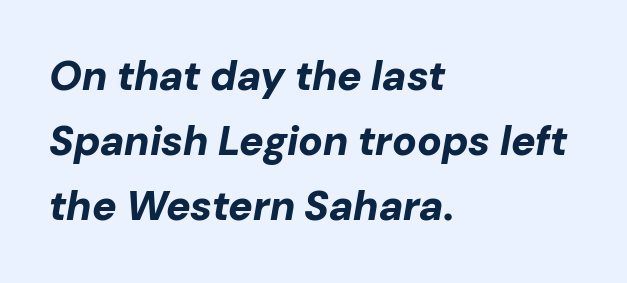
Caption: multi-line text, flush left, ragged right. Weight check: bold — yes, fully. Has an underline been added? It has not. It's the slanting kind of type. The letterforms sit shoulder to shoulder at normal distance. The passage shown is typed in a proportional face where columns would drift.
